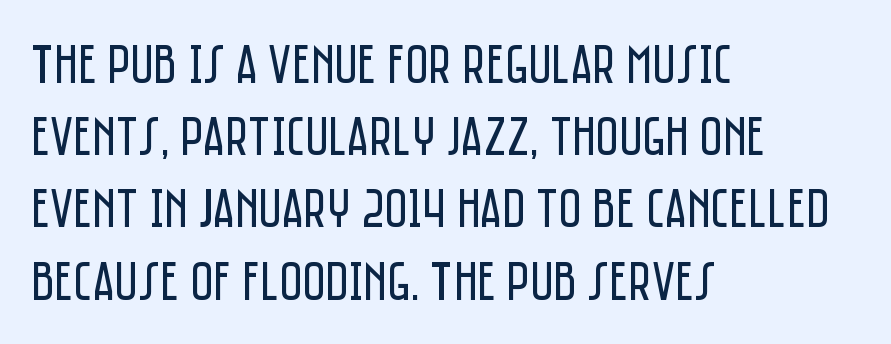
The image shows 56 px regular-weight, condensed sans-serif type, upright; set left-aligned, normal line spacing (1.29x), normal letter spacing, not underlined; low stroke contrast and a large x-height.
